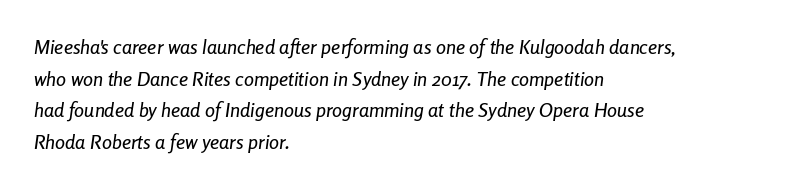
{"italic": "yes", "lean": "right", "slant_degrees": 8, "underline": "no", "align": "left", "line_spacing": "normal", "line_spacing_ratio": 1.58, "letter_spacing": "normal", "letter_spacing_em": 0.0, "glyph_px": 20}
